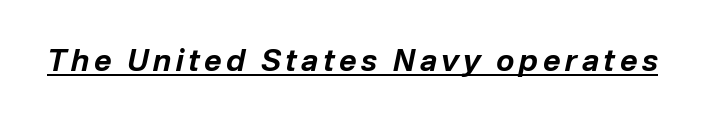
Q: Is the text bold? A: Yes.
Q: Is the text italic (slanted)? A: Yes, it leans right by about 12 degrees.
Q: Is the text underlined? A: Yes.
Q: Width (condensed, normal, or wide)? A: Normal.
Q: Stroke contrast? A: Low.
Q: x-height? A: Medium.
Q: Monospaced? A: No.
